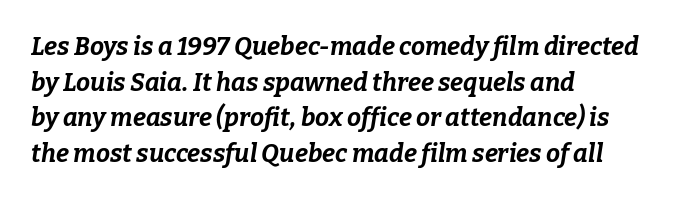
{"italic": "yes", "lean": "right", "slant_degrees": 9, "bold": "yes", "underline": "no", "align": "left", "line_spacing": "normal", "line_spacing_ratio": 1.43, "letter_spacing": "normal", "letter_spacing_em": 0.0, "glyph_px": 25}
